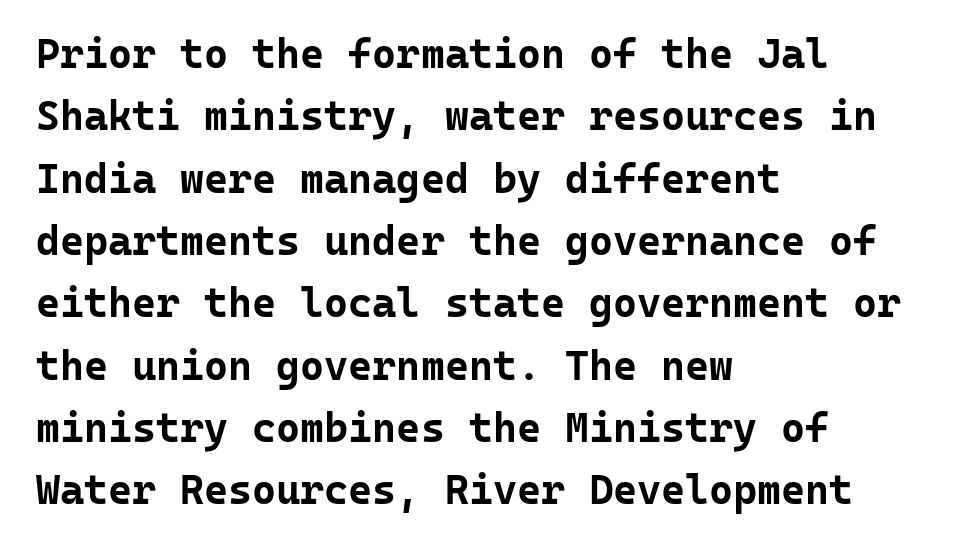
The image shows 41 px bold sans-serif type, upright, monospaced; set left-aligned, normal line spacing (1.52x), normal letter spacing, not underlined; low stroke contrast and a medium x-height.
